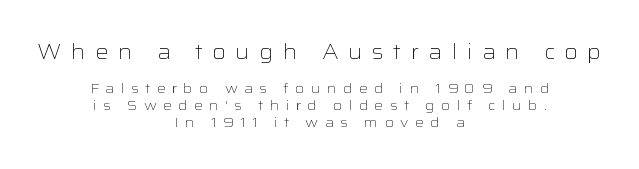
Layout note: lines centered. Display-style spreading of the glyphs; the letterfit is very open. Rendered with straight, roman letterforms. Caption: upper text group enlarged, lower text group reduced. Underlining? Definitely not there.
